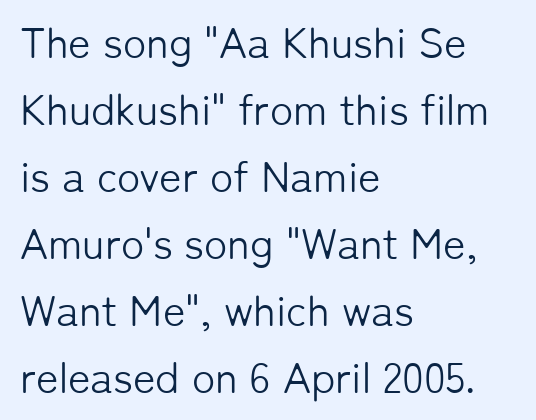
{"serif": "no", "italic": "no", "bold": "no", "weight": "light", "width": "normal", "stroke_contrast": "low", "x_height": "medium", "monospaced": "no", "underline": "no", "align": "left", "line_spacing": "normal", "line_spacing_ratio": 1.56, "letter_spacing": "normal", "letter_spacing_em": 0.0, "glyph_px": 43}
